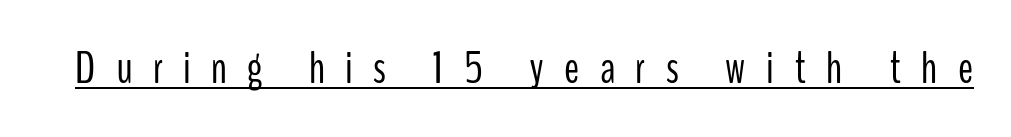
The image shows 45 px light, condensed sans-serif type, upright; set unusually wide letter spacing (+0.45 em), underlined; low stroke contrast and a medium x-height.
